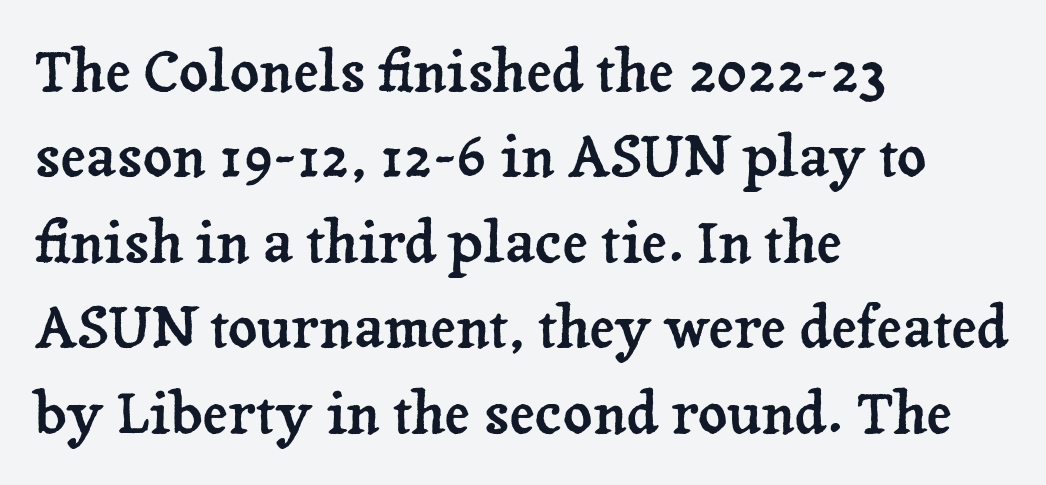
The image shows 57 px serif type, upright; set left-aligned, normal line spacing (1.5x), normal letter spacing, not underlined; low stroke contrast and a medium x-height.
